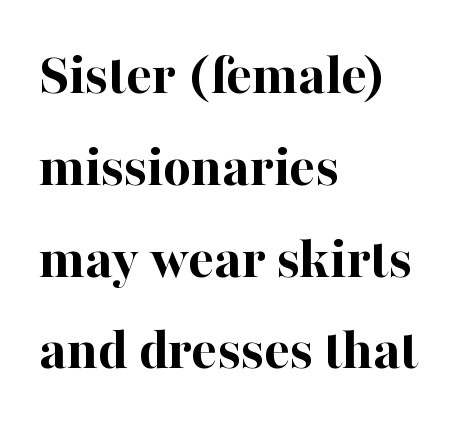
{"serif": "yes", "italic": "no", "bold": "yes", "weight": "bold", "width": "normal", "stroke_contrast": "high", "x_height": "medium", "monospaced": "no", "underline": "no", "align": "left", "line_spacing": "normal", "line_spacing_ratio": 1.53, "letter_spacing": "normal", "letter_spacing_em": 0.0, "glyph_px": 60}
